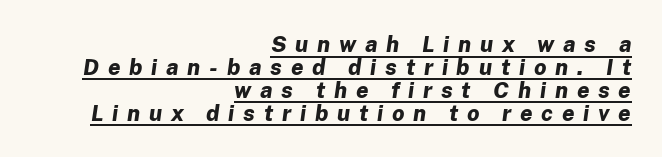
Check the space under the baseline: a stroke is drawn there. Caption: multi-line text, flush right, ragged left. The lines are packed closely together with very little leading. The text carries the slant typical of an italic or oblique font.
